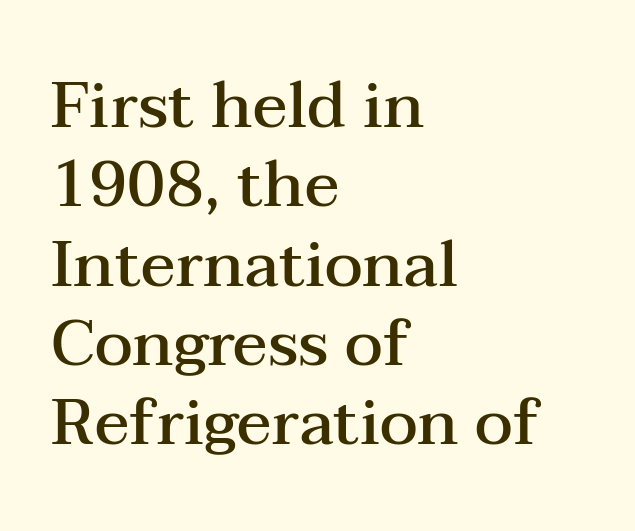
The designer went with a serif here, giving each stem small feet. This sample has the flowing, uneven cadence of proportional lettering. This is roman type, the default non-slanted kind. Is the block centered? No — it sits flush against the left margin. Check the space under the baseline: it is left empty.
